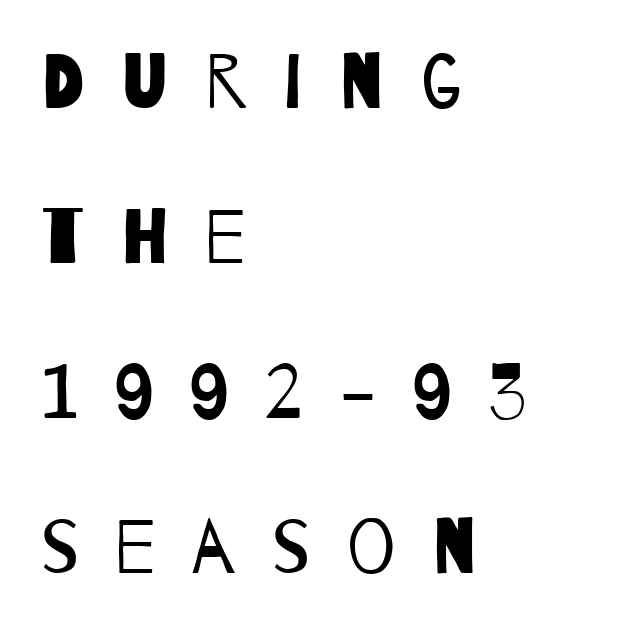
Q: Is the text bold? A: No.
Q: Is the typeface a serif or a sans-serif typeface? A: Sans-serif.
Q: Is the text underlined? A: No.
Q: How is the paragraph aligned? A: Left-aligned.
Q: Is the spacing between letters normal or unusually wide? A: Unusually wide.
Q: Is the spacing between lines tight, normal or loose? A: Loose.
Q: Width (condensed, normal, or wide)? A: Condensed.
Q: Stroke contrast? A: Low.
Q: x-height? A: Large.
Q: Monospaced? A: No.
